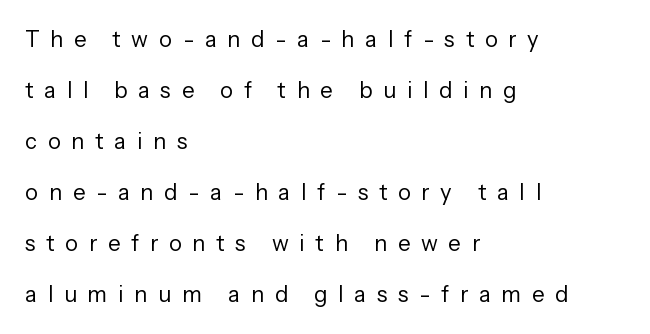
{"italic": "no", "bold": "no", "underline": "no", "align": "left", "line_spacing": "loose", "line_spacing_ratio": 2.32, "letter_spacing": "wide", "letter_spacing_em": 0.49, "glyph_px": 22}
